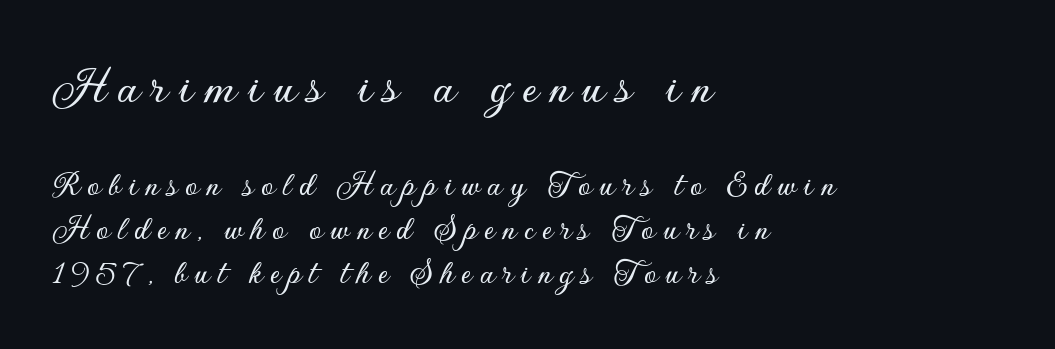
This is sans-serif lettering, the kind often seen on screens and signage. The line texture is sparse and dotted thanks to wide tracking. Character size in the leading block exceeds that of the trailing block.
